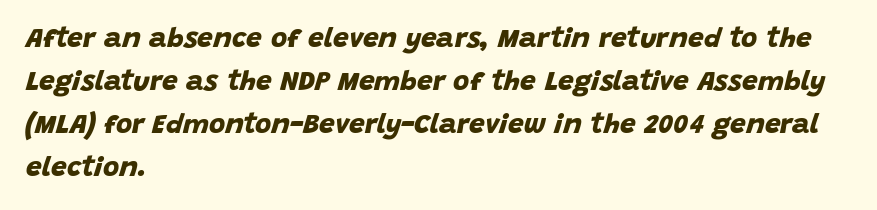
Anything drawn beneath the words? Only blank space. A normal amount of white space separates one row of letters from the next. Compared with typical body copy, the letter spacing here is the same. No feet cap the strokes, marking this as sans-serif type.
